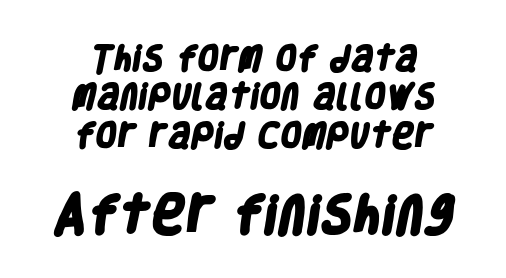
Does the leading feel generous? No, just average. The characters display no serif detailing; their extremities are plain. Each word holds together tightly as a unit, with standard inter-letter gaps. The typesetting leans heavy: a genuine bold.
